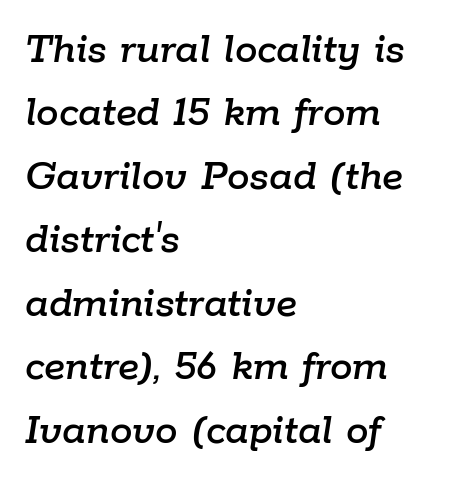
The image shows 45 px text type, italic (leaning right); set left-aligned, normal line spacing (1.41x), normal letter spacing, not underlined; low stroke contrast and a medium x-height.
